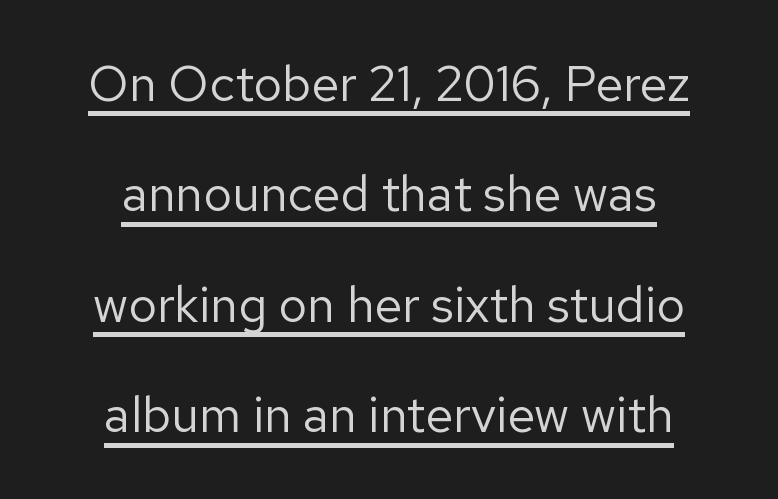
{"serif": "no", "italic": "no", "bold": "no", "weight": "regular", "width": "normal", "stroke_contrast": "low", "x_height": "medium", "monospaced": "no", "underline": "yes", "align": "center", "line_spacing": "loose", "line_spacing_ratio": 2.21, "letter_spacing": "normal", "letter_spacing_em": 0.0, "glyph_px": 50}
